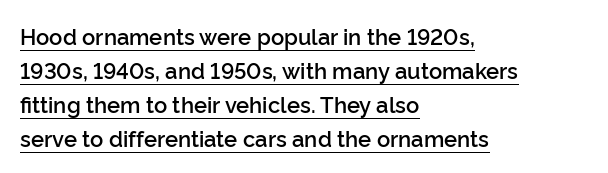
The image shows 22 px text type, upright; set left-aligned, normal line spacing (1.54x), normal letter spacing, underlined.
